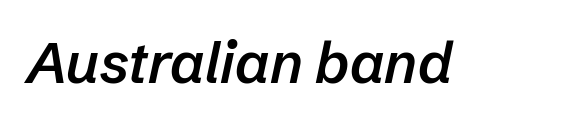
The image shows 57 px semibold type, italic (leaning right); set normal letter spacing, not underlined; low stroke contrast and a medium x-height.
